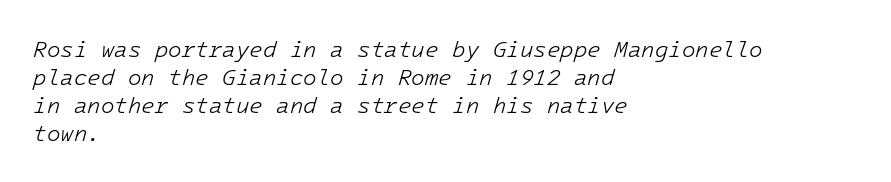
{"italic": "yes", "lean": "right", "slant_degrees": 16, "bold": "no", "underline": "no", "align": "left", "line_spacing": "normal", "line_spacing_ratio": 1.28, "letter_spacing": "normal", "letter_spacing_em": 0.0, "glyph_px": 22}
